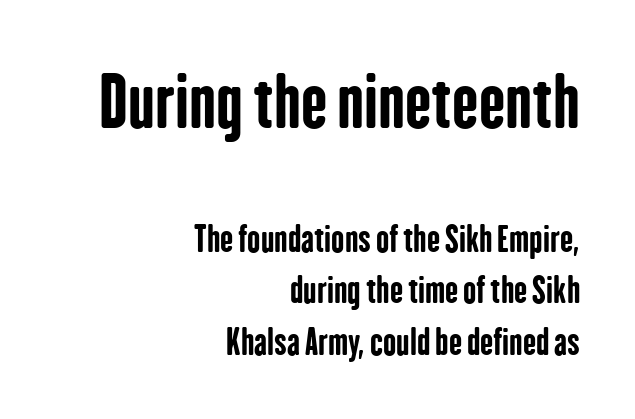
Q: Is the text bold? A: Yes.
Q: Is the text italic (slanted)? A: No, it is upright.
Q: Is the typeface a serif or a sans-serif typeface? A: Sans-serif.
Q: Is the text underlined? A: No.
Q: How is the paragraph aligned? A: Right-aligned.
Q: Is the spacing between letters normal or unusually wide? A: Normal.
Q: Is the spacing between lines tight, normal or loose? A: Normal.
Q: Which block of text is set in a larger size, the first (top) or the second (bottom)? A: The first (top) one.
Q: Width (condensed, normal, or wide)? A: Condensed.
Q: Stroke contrast? A: Low.
Q: x-height? A: Medium.
Q: Monospaced? A: No.
